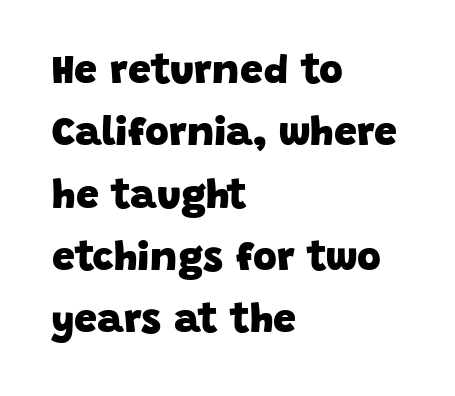
The image shows 41 px heavy sans-serif type; set left-aligned, normal line spacing (1.52x), normal letter spacing, not underlined; low stroke contrast and a large x-height.
